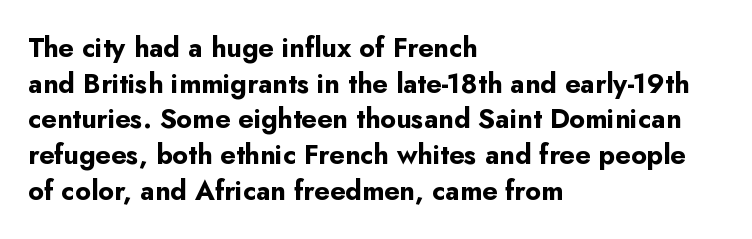
{"italic": "no", "bold": "yes", "underline": "no", "align": "left", "line_spacing": "normal", "line_spacing_ratio": 1.32, "letter_spacing": "normal", "letter_spacing_em": 0.0, "glyph_px": 27}
